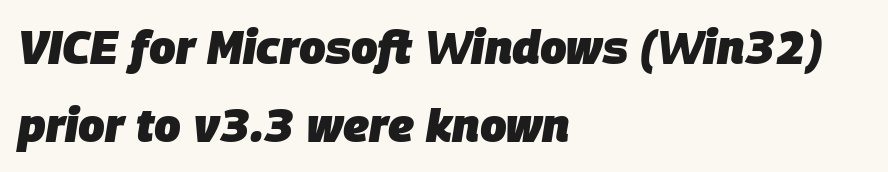
{"italic": "yes", "lean": "right", "slant_degrees": 9, "bold": "yes", "weight": "heavy", "width": "normal", "stroke_contrast": "low", "x_height": "large", "monospaced": "no", "underline": "no", "align": "left", "line_spacing": "normal", "line_spacing_ratio": 1.67, "letter_spacing": "normal", "letter_spacing_em": 0.0, "glyph_px": 47}
